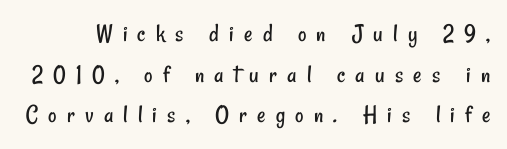
The space between consecutive lines is moderate. A bare baseline throughout the passage. Vertical stems look standard width or narrower in stroke. Look at the tracking — it's clearly loosened, letters drifting apart.
